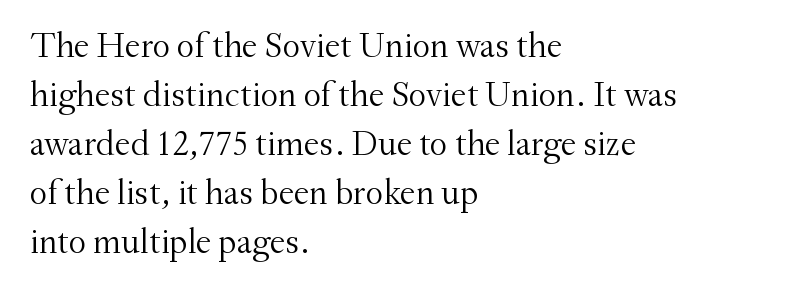
Q: Is the text bold? A: No.
Q: Is the text italic (slanted)? A: No, it is upright.
Q: Is the typeface a serif or a sans-serif typeface? A: Serif.
Q: Is the text underlined? A: No.
Q: How is the paragraph aligned? A: Left-aligned.
Q: Is the spacing between letters normal or unusually wide? A: Normal.
Q: Is the spacing between lines tight, normal or loose? A: Normal.
Q: Width (condensed, normal, or wide)? A: Normal.
Q: Stroke contrast? A: Medium.
Q: x-height? A: Small.
Q: Monospaced? A: No.
